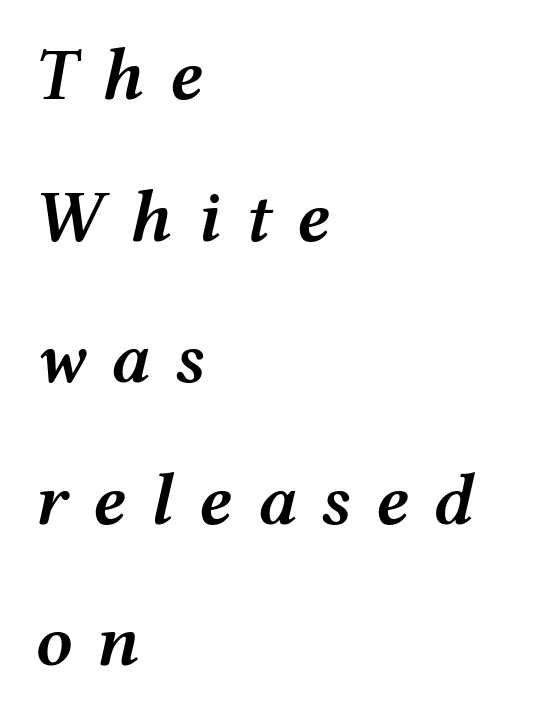
{"italic": "yes", "lean": "right", "slant_degrees": 12, "bold": "semi", "weight": "semibold", "width": "wide", "stroke_contrast": "medium", "x_height": "medium", "monospaced": "no", "underline": "no", "align": "left", "line_spacing": "loose", "line_spacing_ratio": 1.94, "letter_spacing": "wide", "letter_spacing_em": 0.33, "glyph_px": 73}
